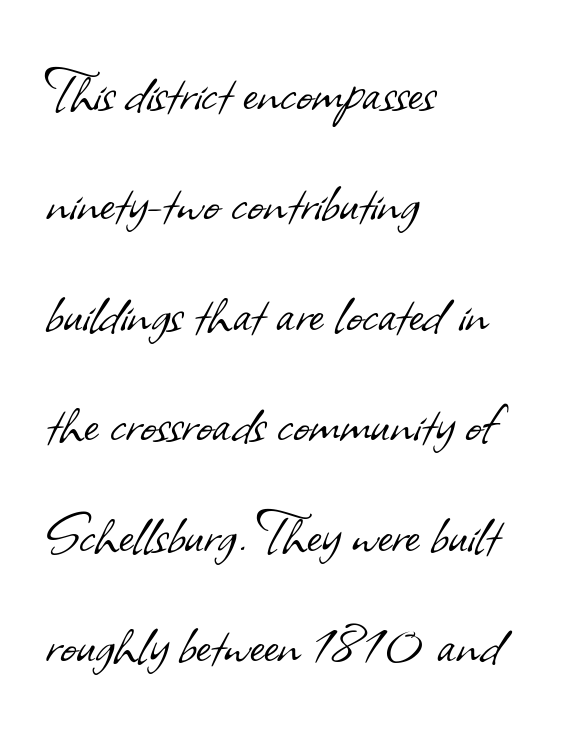
The image shows 69 px light sans-serif type; set left-aligned, normal line spacing (1.6x), normal letter spacing, not underlined; low stroke contrast and a small x-height.
